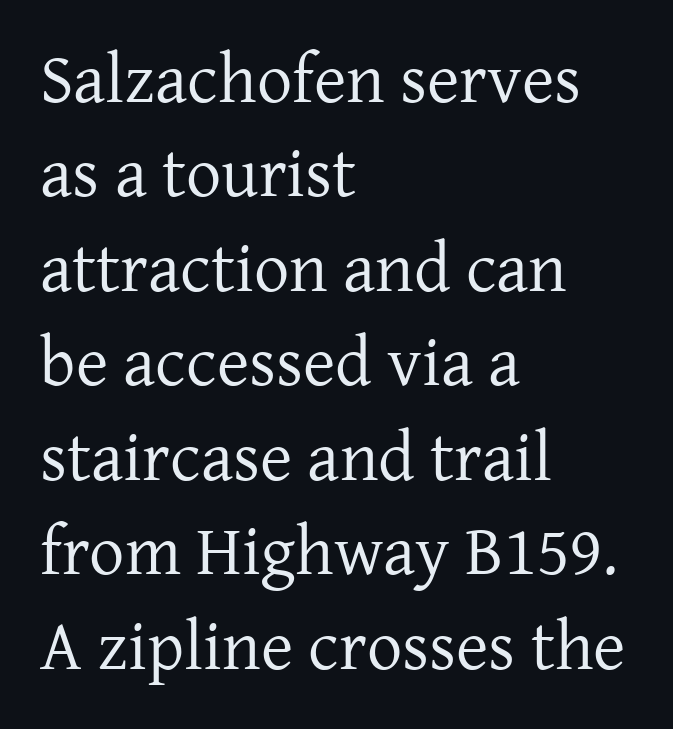
{"serif": "yes", "italic": "no", "bold": "no", "weight": "regular", "width": "normal", "stroke_contrast": "low", "x_height": "medium", "monospaced": "no", "underline": "no", "align": "left", "line_spacing": "normal", "line_spacing_ratio": 1.35, "letter_spacing": "normal", "letter_spacing_em": 0.0, "glyph_px": 70}
